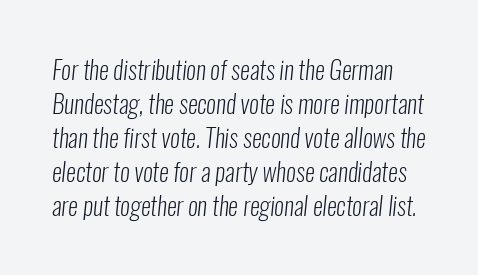
{"bold": "no", "underline": "no", "line_spacing": "normal", "line_spacing_ratio": 1.36, "letter_spacing": "normal", "letter_spacing_em": 0.0, "glyph_px": 25}
